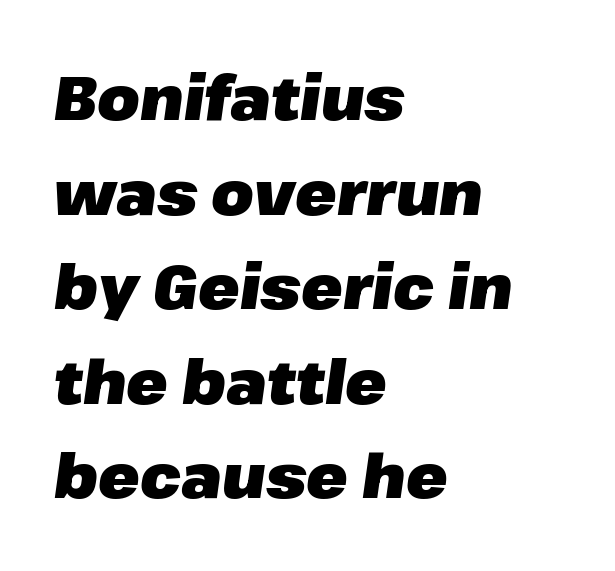
Designer's note — italics engaged. Honestly, the row spacing looks completely unremarkable. The paragraph has a hard left edge and a soft right edge. Inter-character spacing is left at the font's built-in metrics. Quick note: underline off. This sample has the flowing, uneven cadence of proportional lettering.
